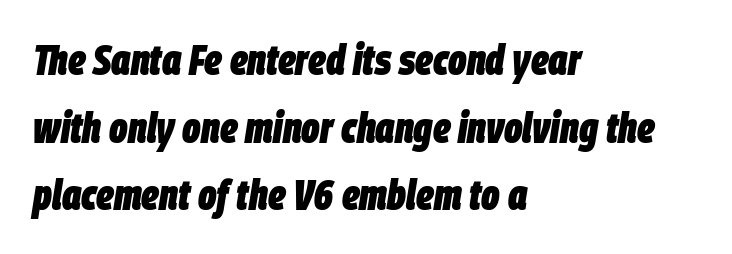
Strong, thick strokes mark this as bold type. The designer left line spacing at the default. A typesetter would call this zero additional tracking. The paragraph has a hard left edge and a soft right edge. Is the type slanted? Yes — the strokes lean at a clear angle. Each letter keeps its own natural width here, so spacing adapts to shape.
